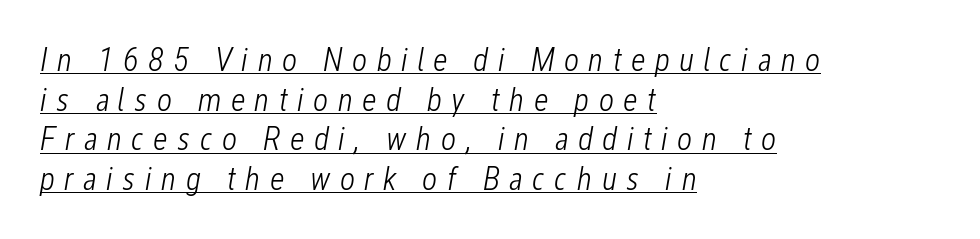
This rendering widens character spacing well past its baseline value. The strokes are not fattened; the text isn't bold. Casual observation: everything's shoved over to the left. Note the varied advance widths — an 'i' is clearly narrower than an 'm'.
